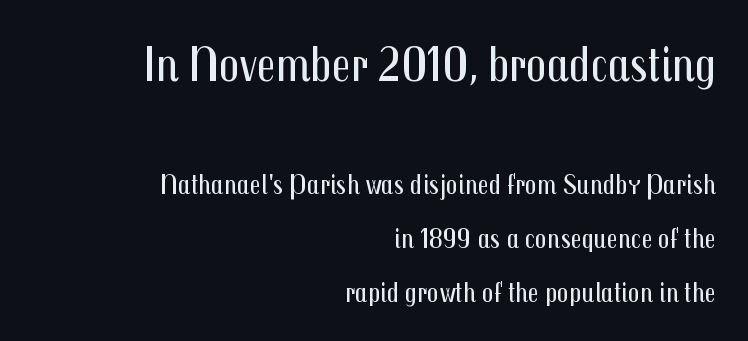
Students, note that the glyphs here touch the page at normal intervals. Character size in the leading block exceeds that of the trailing block. Reading down the block, your eye finds every line finishing at a fixed right position. The specimen reads as upright at a glance. Only glyphs here, with clear space below each row.
